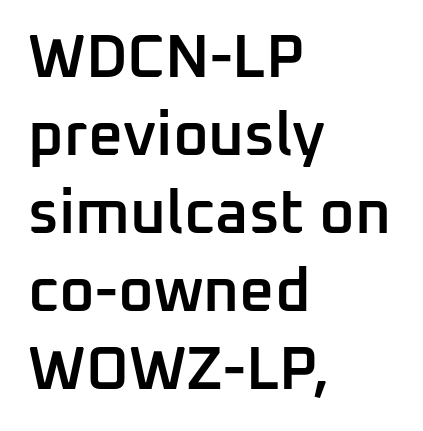
{"serif": "no", "italic": "no", "bold": "semi", "weight": "semibold", "width": "normal", "stroke_contrast": "low", "x_height": "medium", "monospaced": "no", "underline": "no", "align": "left", "line_spacing": "normal", "line_spacing_ratio": 1.28, "letter_spacing": "normal", "letter_spacing_em": 0.0, "glyph_px": 61}
